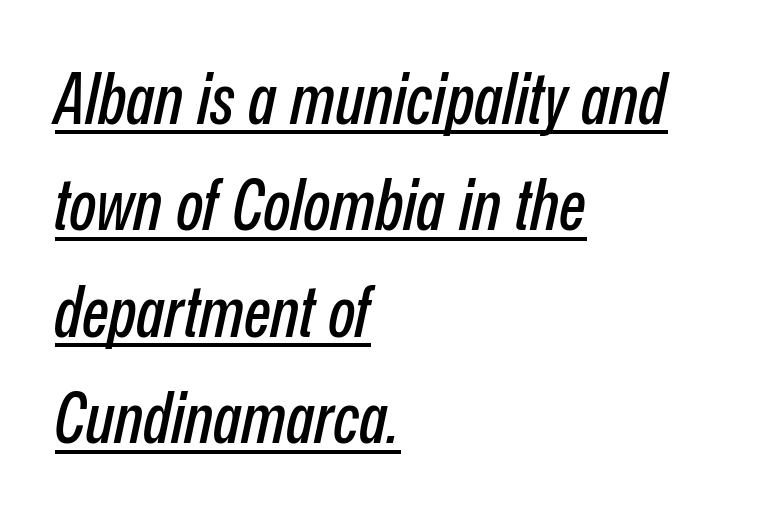
Q: Is the text italic (slanted)? A: Yes, it leans right by about 12 degrees.
Q: Is the text underlined? A: Yes.
Q: How is the paragraph aligned? A: Left-aligned.
Q: Is the spacing between letters normal or unusually wide? A: Normal.
Q: Is the spacing between lines tight, normal or loose? A: Normal.
Q: Width (condensed, normal, or wide)? A: Condensed.
Q: Stroke contrast? A: Low.
Q: x-height? A: Medium.
Q: Monospaced? A: No.
